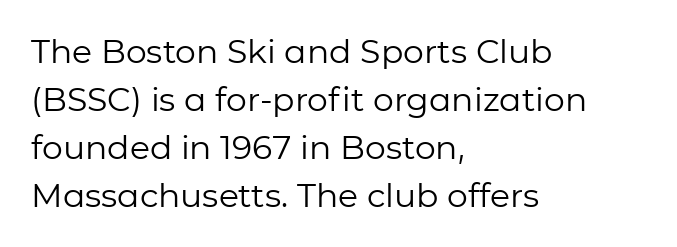
Casual observation: everything's shoved over to the left. Classification — sans serif. The typography opts for an upright posture over an oblique one. Here the designer chose a conventional face with non-uniform glyph widths. The rendering uses a moderate line-height, typical for paragraphs.
